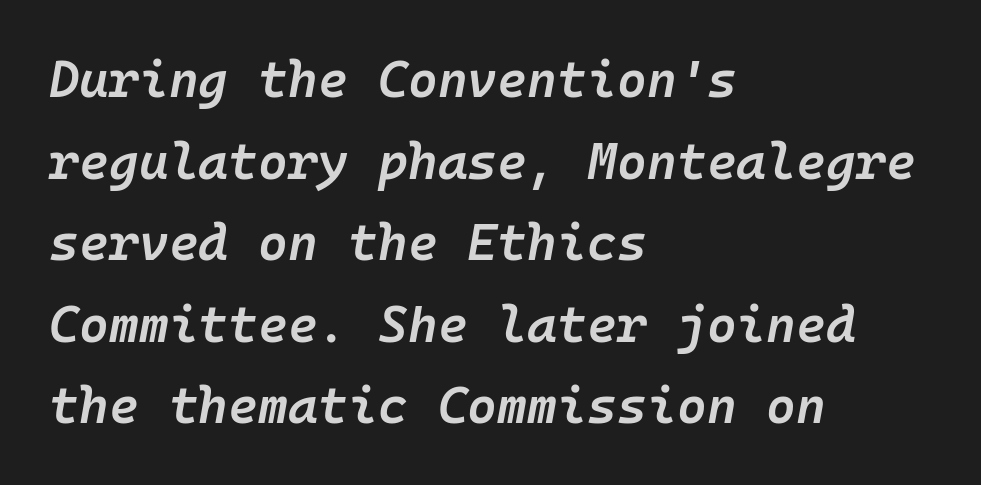
Q: Is the text bold? A: Semi-bold.
Q: Is the text italic (slanted)? A: Yes, it leans right by about 10 degrees.
Q: Is the text underlined? A: No.
Q: How is the paragraph aligned? A: Left-aligned.
Q: Is the spacing between letters normal or unusually wide? A: Normal.
Q: Is the spacing between lines tight, normal or loose? A: Normal.
Q: Width (condensed, normal, or wide)? A: Normal.
Q: Stroke contrast? A: Low.
Q: x-height? A: Medium.
Q: Monospaced? A: Yes.
